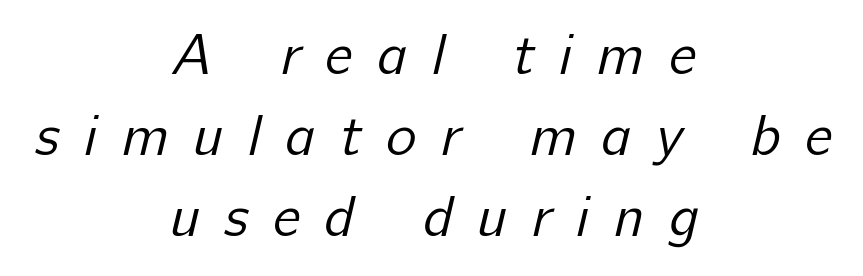
{"serif": "no", "bold": "no", "weight": "regular", "width": "normal", "stroke_contrast": "low", "x_height": "medium", "monospaced": "no", "underline": "no", "align": "center", "line_spacing": "normal", "line_spacing_ratio": 1.4, "letter_spacing": "wide", "letter_spacing_em": 0.42, "glyph_px": 58}
